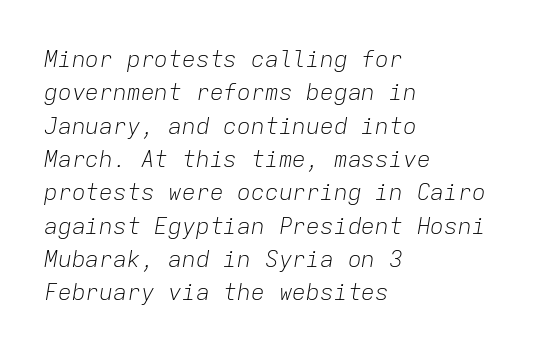
Q: Is the text bold? A: No.
Q: Is the text italic (slanted)? A: Yes, it leans right by about 9 degrees.
Q: Is the text underlined? A: No.
Q: How is the paragraph aligned? A: Left-aligned.
Q: Is the spacing between letters normal or unusually wide? A: Normal.
Q: Is the spacing between lines tight, normal or loose? A: Normal.
